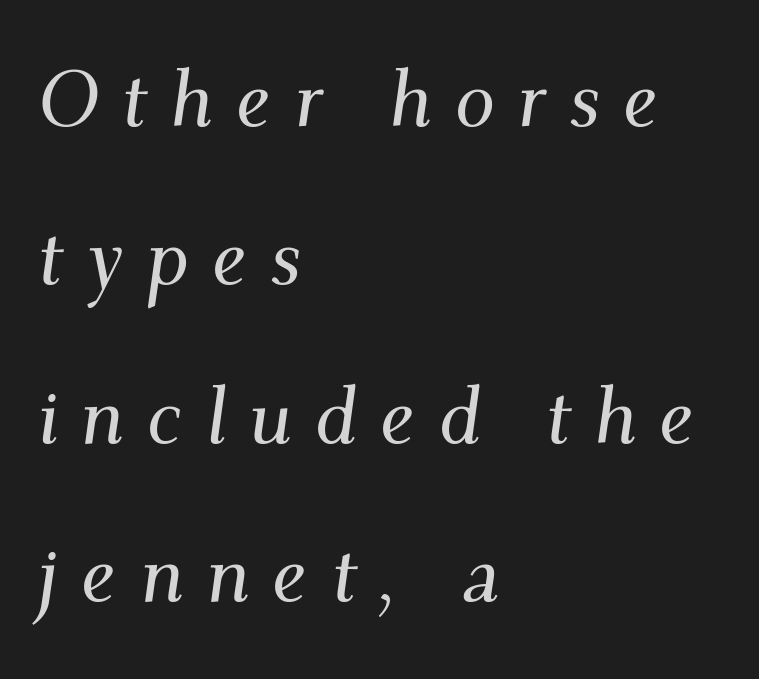
{"serif": "yes", "italic": "yes", "lean": "right", "slant_degrees": 9, "width": "normal", "stroke_contrast": "medium", "x_height": "small", "monospaced": "no", "underline": "no", "align": "left", "line_spacing": "loose", "line_spacing_ratio": 1.98, "letter_spacing": "wide", "letter_spacing_em": 0.28, "glyph_px": 80}
